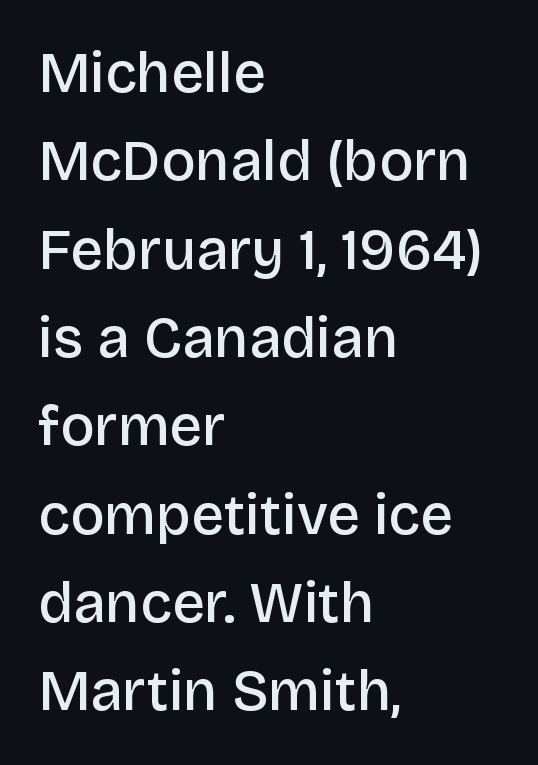
Q: Is the text bold? A: Semi-bold.
Q: Is the text italic (slanted)? A: No, it is upright.
Q: Is the typeface a serif or a sans-serif typeface? A: Sans-serif.
Q: Is the text underlined? A: No.
Q: How is the paragraph aligned? A: Left-aligned.
Q: Is the spacing between letters normal or unusually wide? A: Normal.
Q: Is the spacing between lines tight, normal or loose? A: Normal.
Q: Width (condensed, normal, or wide)? A: Normal.
Q: Stroke contrast? A: Low.
Q: x-height? A: Large.
Q: Monospaced? A: No.
